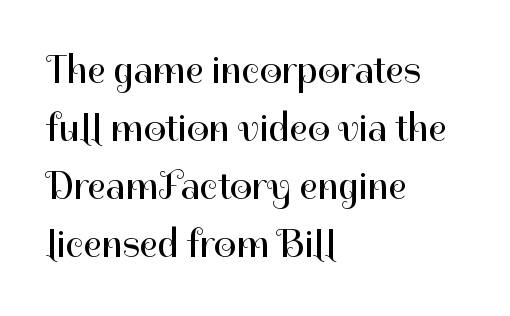
Think standard paragraph weight, or any step lighter than that. The zone under the glyphs is completely vacant. The rendering uses a moderate line-height, typical for paragraphs. Looks like regular typesetting: each glyph gets only the width it needs. Are there feet on the stems? There aren't — it's a sans. Layout note: lines flush left.
